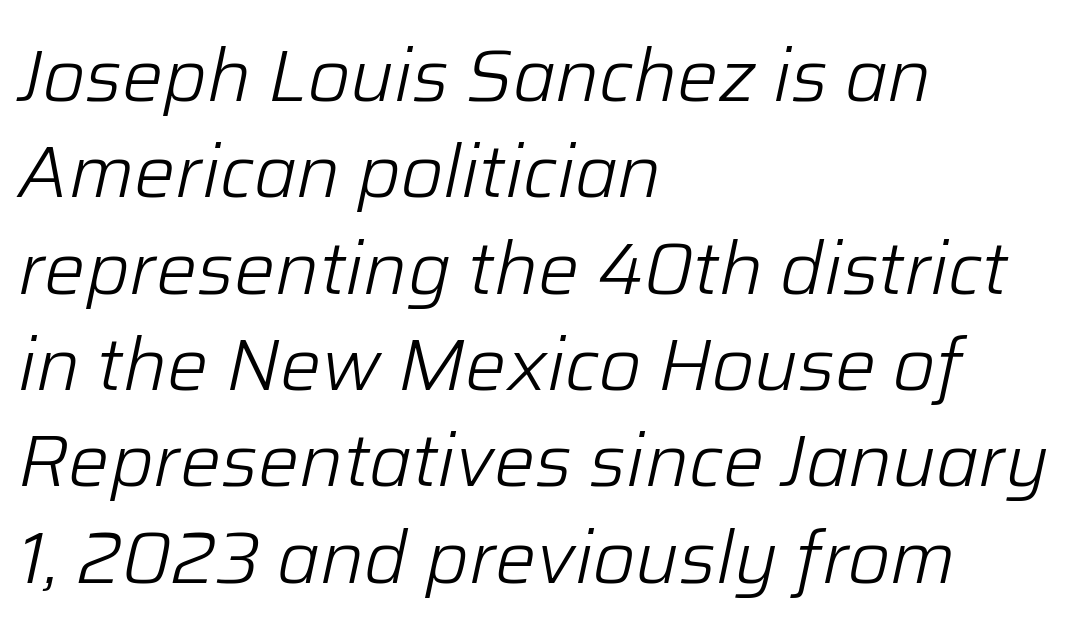
Q: Is the text bold? A: No.
Q: Is the text italic (slanted)? A: Yes, it leans right by about 12 degrees.
Q: Is the text underlined? A: No.
Q: How is the paragraph aligned? A: Left-aligned.
Q: Is the spacing between letters normal or unusually wide? A: Normal.
Q: Is the spacing between lines tight, normal or loose? A: Normal.
Q: Width (condensed, normal, or wide)? A: Normal.
Q: Stroke contrast? A: Low.
Q: x-height? A: Medium.
Q: Monospaced? A: No.
